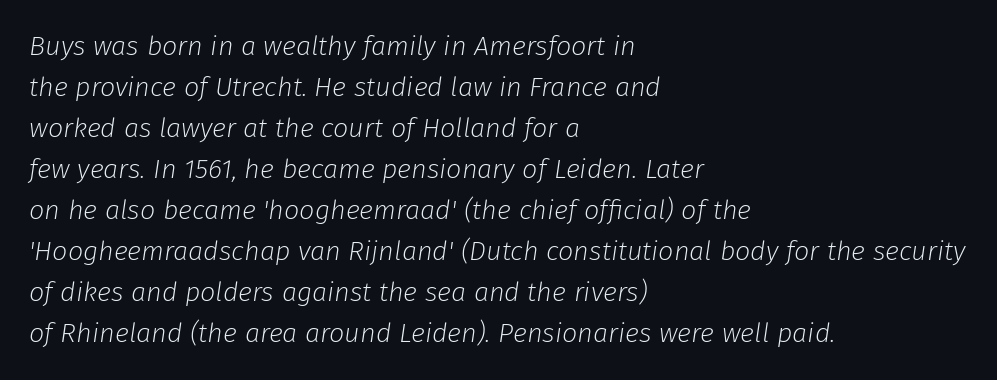
Spacing between characters is what you'd get straight out of the box. Every row of glyphs begins at an identical x-position on the left. Quick note: italic. The foot of each line stays bare and open.
